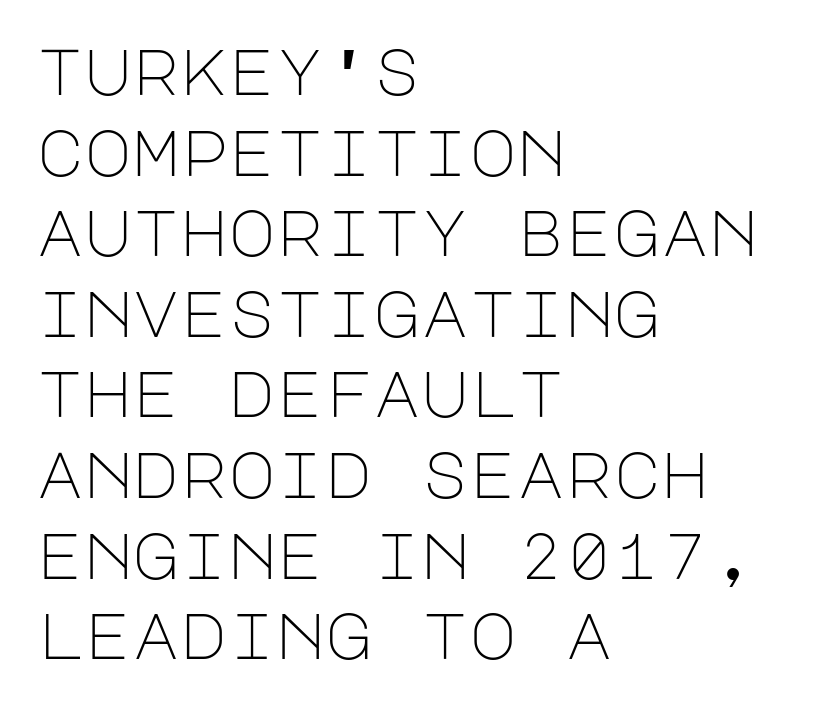
{"serif": "no", "italic": "no", "bold": "no", "weight": "light", "width": "normal", "stroke_contrast": "low", "x_height": "large", "underline": "no", "align": "left", "line_spacing_ratio": 1.24, "letter_spacing": "normal", "letter_spacing_em": 0.0, "glyph_px": 65}
